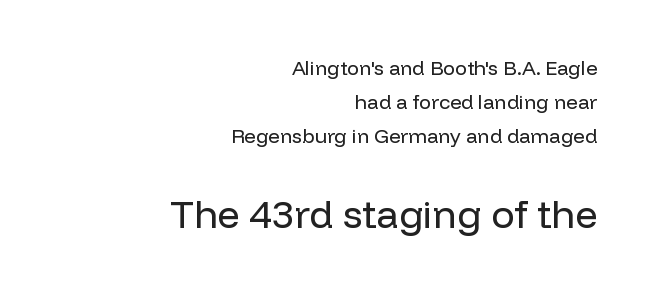
Q: Is the text bold? A: No.
Q: Is the text italic (slanted)? A: No, it is upright.
Q: Is the typeface a serif or a sans-serif typeface? A: Sans-serif.
Q: Is the text underlined? A: No.
Q: How is the paragraph aligned? A: Right-aligned.
Q: Is the spacing between letters normal or unusually wide? A: Normal.
Q: Which block of text is set in a larger size, the first (top) or the second (bottom)? A: The second (bottom) one.
Q: Width (condensed, normal, or wide)? A: Normal.
Q: Stroke contrast? A: Low.
Q: x-height? A: Medium.
Q: Monospaced? A: No.
